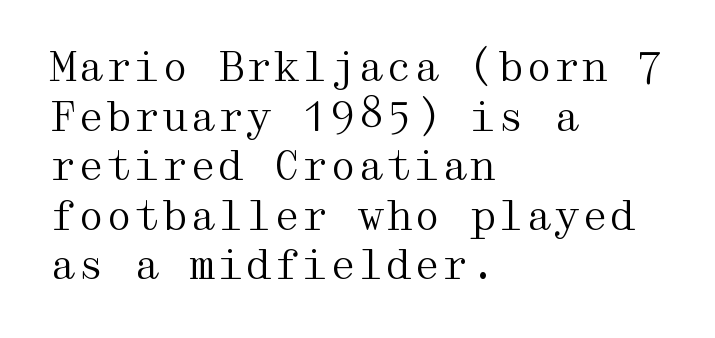
The image shows 40 px regular-weight, wide serif type, upright; set left-aligned, line spacing 1.24x, normal letter spacing, not underlined; medium stroke contrast and a medium x-height.
